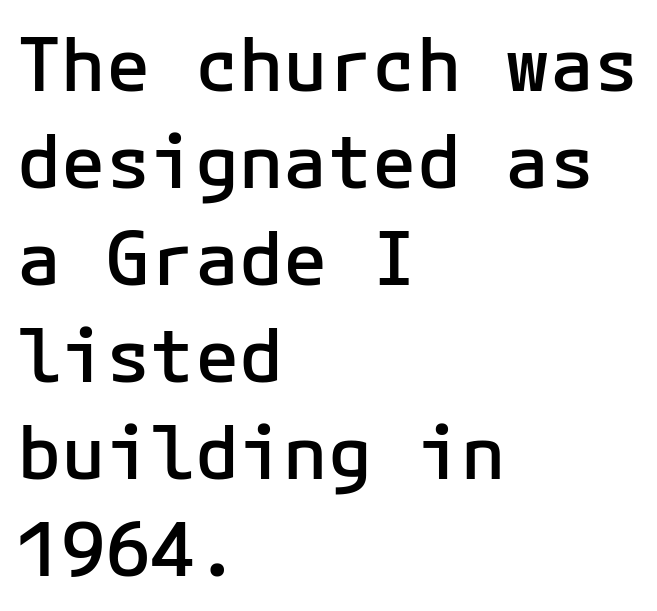
Q: Is the text bold? A: Semi-bold.
Q: Is the text italic (slanted)? A: No, it is upright.
Q: Is the typeface a serif or a sans-serif typeface? A: Sans-serif.
Q: Is the text underlined? A: No.
Q: How is the paragraph aligned? A: Left-aligned.
Q: Is the spacing between letters normal or unusually wide? A: Normal.
Q: Is the spacing between lines tight, normal or loose? A: Normal.
Q: Width (condensed, normal, or wide)? A: Normal.
Q: Stroke contrast? A: Low.
Q: x-height? A: Medium.
Q: Monospaced? A: Yes.
